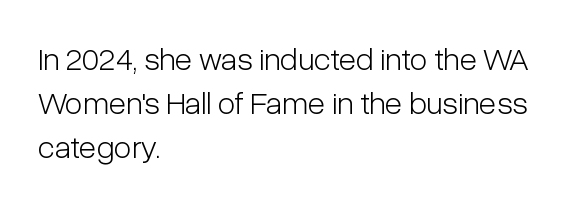
The line-height multiplier appears to be the usual default. A typesetter would label this face a sans. The lines are quadded left. Posture: vertical.
